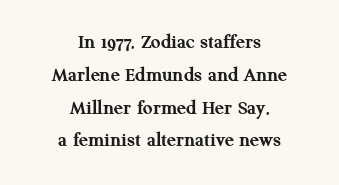
The image shows 21 px bold type, upright; set centered, normal line spacing (1.56x), normal letter spacing, not underlined.
